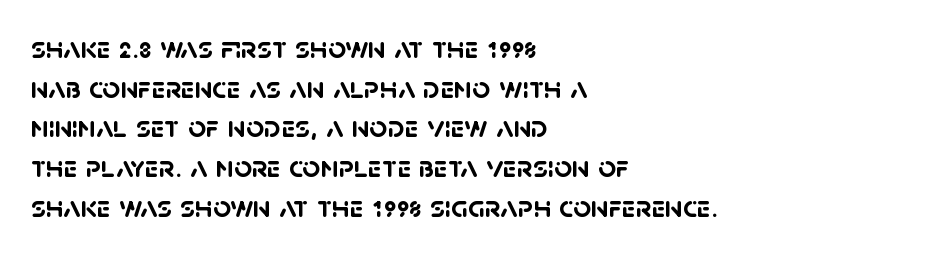
The image shows 31 px semibold sans-serif type; set left-aligned, normal line spacing (1.28x), normal letter spacing, not underlined; low stroke contrast and a large x-height.
